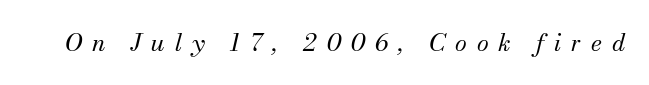
Between one letter and the next there's a generous, obvious gap. Honestly, there is no underline to notice here at all. Ink coverage per letter is moderate at most. Posture: slanted.
